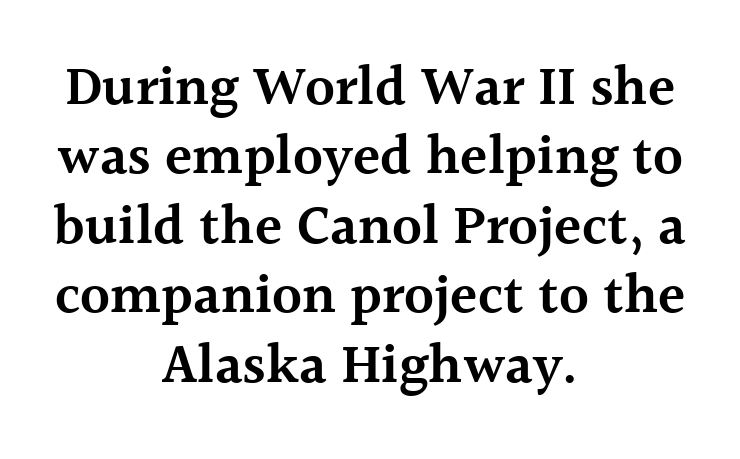
Nothing unusual about the tracking: characters are spaced as the font intends. Proportional: the letters do not fall into vertical columns. Rule under the text: the space is simply empty. Short and long lines alike share a common midpoint. Posture: straight, roman, zero tilt.
